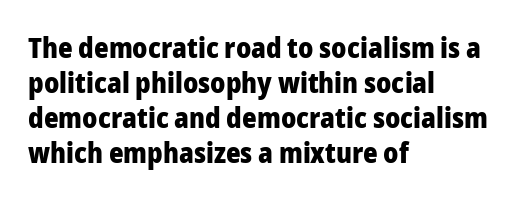
Q: Is the text bold? A: Yes.
Q: Is the text italic (slanted)? A: No, it is upright.
Q: Is the typeface a serif or a sans-serif typeface? A: Sans-serif.
Q: Is the text underlined? A: No.
Q: How is the paragraph aligned? A: Left-aligned.
Q: Is the spacing between letters normal or unusually wide? A: Normal.
Q: Is the spacing between lines tight, normal or loose? A: Normal.
Q: Width (condensed, normal, or wide)? A: Normal.
Q: Stroke contrast? A: Low.
Q: x-height? A: Medium.
Q: Monospaced? A: No.
